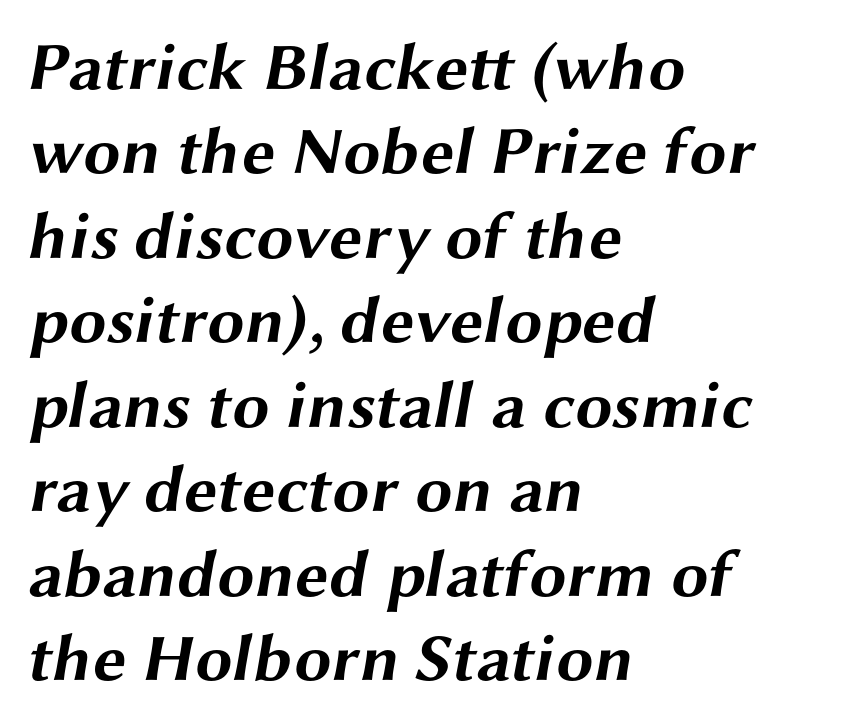
{"serif": "no", "bold": "yes", "weight": "bold", "width": "wide", "stroke_contrast": "medium", "x_height": "medium", "monospaced": "no", "underline": "no", "align": "left", "line_spacing": "normal", "line_spacing_ratio": 1.26, "letter_spacing": "normal", "letter_spacing_em": 0.0, "glyph_px": 67}
